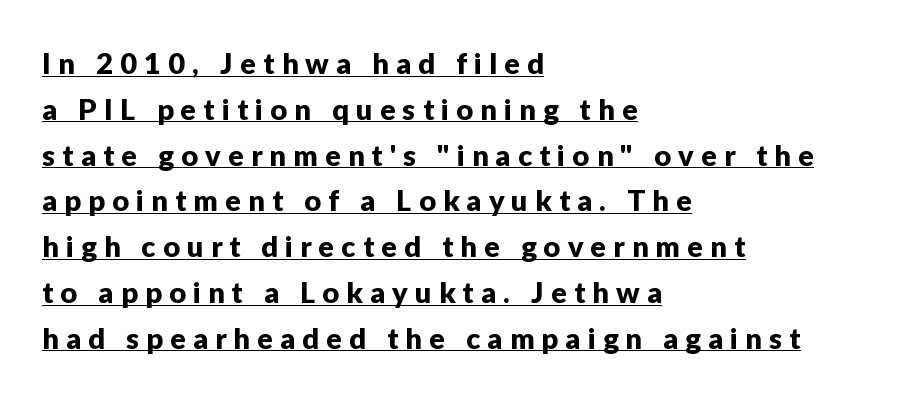
The image shows 29 px sans-serif type, upright; set left-aligned, normal line spacing (1.58x), unusually wide letter spacing (+0.25 em), underlined; low stroke contrast and a medium x-height.
